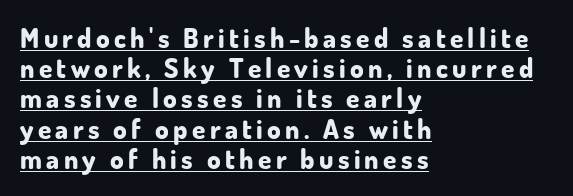
Q: Is the text bold? A: Yes.
Q: Is the text italic (slanted)? A: No, it is upright.
Q: Is the text underlined? A: Yes.
Q: How is the paragraph aligned? A: Left-aligned.
Q: Is the spacing between lines tight, normal or loose? A: Tight.
